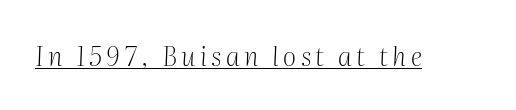
{"italic": "yes", "lean": "right", "slant_degrees": 2, "bold": "no", "underline": "yes", "glyph_px": 26}
